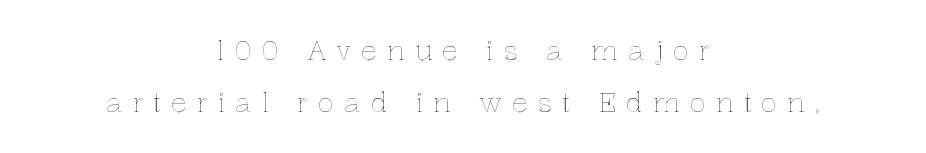
The image shows 27 px text type, upright; set centered, loose line spacing (1.94x), unusually wide letter spacing (+0.37 em), not underlined.
